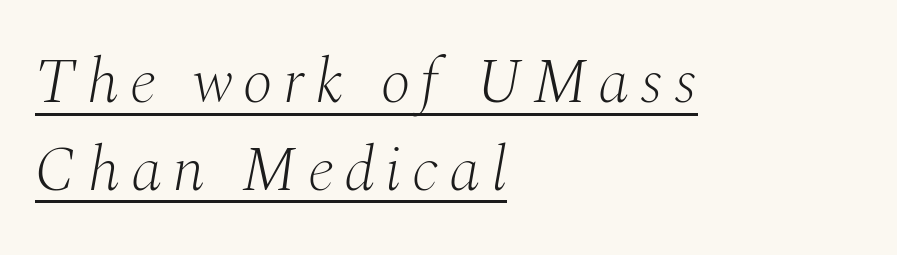
{"serif": "yes", "italic": "yes", "lean": "right", "slant_degrees": 10, "bold": "no", "weight": "light", "width": "normal", "stroke_contrast": "medium", "x_height": "medium", "monospaced": "no", "underline": "yes", "align": "left", "line_spacing": "normal", "line_spacing_ratio": 1.39, "glyph_px": 63}
